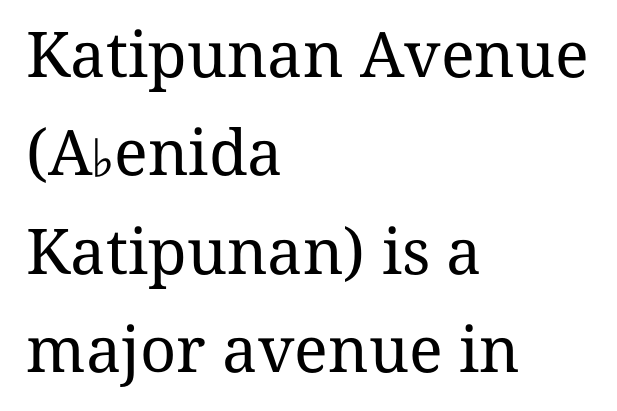
Descender tails drop into unmarked territory. These lines are rendered in a variable-pitch font. Left-aligned paragraph, ragged on the right. Quick note: interline space is typical. Stems and bowls with no extra thickness — not bold.
